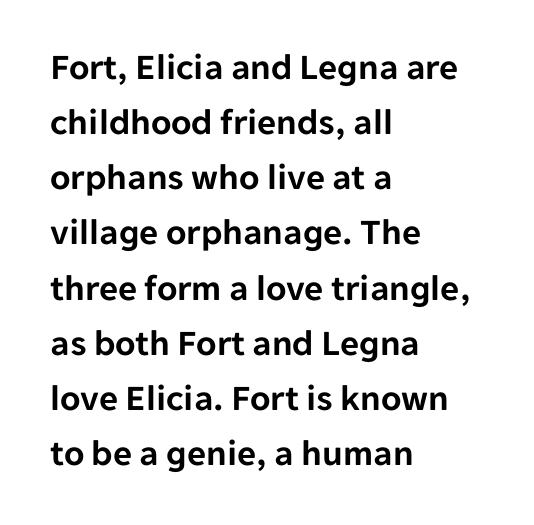
Q: Is the text italic (slanted)? A: No, it is upright.
Q: Is the typeface a serif or a sans-serif typeface? A: Sans-serif.
Q: Is the text underlined? A: No.
Q: How is the paragraph aligned? A: Left-aligned.
Q: Is the spacing between letters normal or unusually wide? A: Normal.
Q: Is the spacing between lines tight, normal or loose? A: Normal.
Q: Width (condensed, normal, or wide)? A: Normal.
Q: Stroke contrast? A: Low.
Q: x-height? A: Medium.
Q: Monospaced? A: No.
